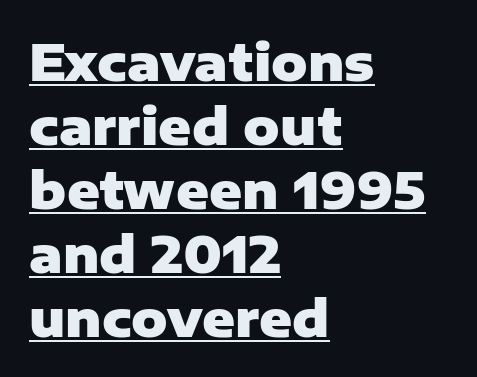
The face used here is rendered with its standard letterfit. A rule runs beneath these lines of type. This is the regular roman posture of the typeface. Regular leading. The strokes are fattened all the way to bold.
